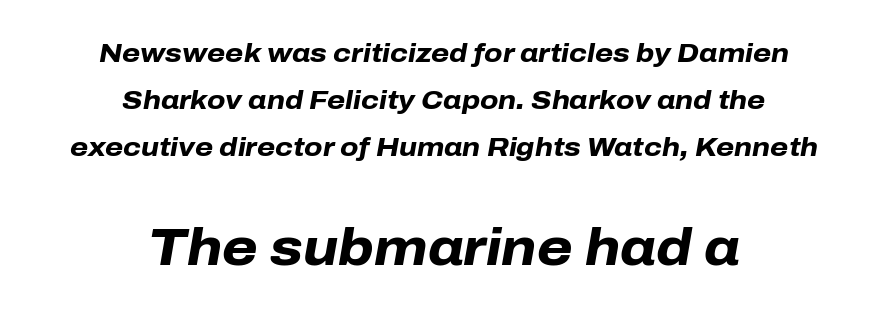
It's the slanting kind of type. The glyphs are unaccompanied by any horizontal stroke below them. These lines keep a tight, regular rhythm from letter to letter. Size contrast runs from small at the top to large at the bottom.
